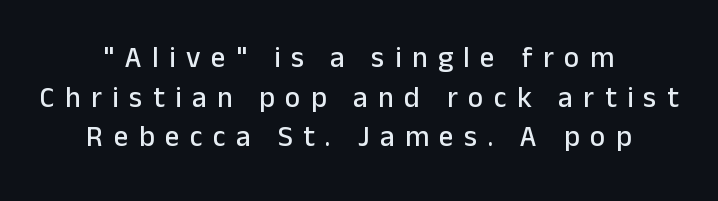
Q: Is the text italic (slanted)? A: No, it is upright.
Q: Is the typeface a serif or a sans-serif typeface? A: Sans-serif.
Q: Is the text underlined? A: No.
Q: How is the paragraph aligned? A: Centered.
Q: Is the spacing between letters normal or unusually wide? A: Unusually wide.
Q: Is the spacing between lines tight, normal or loose? A: Normal.
Q: Width (condensed, normal, or wide)? A: Normal.
Q: Stroke contrast? A: Low.
Q: x-height? A: Medium.
Q: Monospaced? A: No.
